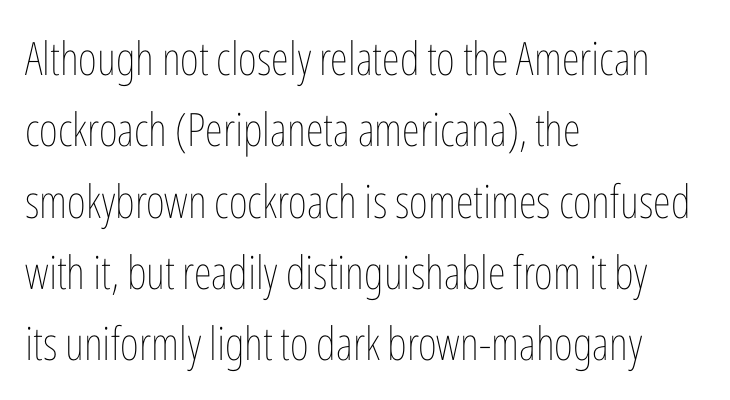
Q: Is the text bold? A: No.
Q: Is the text italic (slanted)? A: No, it is upright.
Q: Is the text underlined? A: No.
Q: How is the paragraph aligned? A: Left-aligned.
Q: Is the spacing between letters normal or unusually wide? A: Normal.
Q: Is the spacing between lines tight, normal or loose? A: Normal.
Q: Width (condensed, normal, or wide)? A: Condensed.
Q: Stroke contrast? A: Low.
Q: x-height? A: Medium.
Q: Monospaced? A: No.
